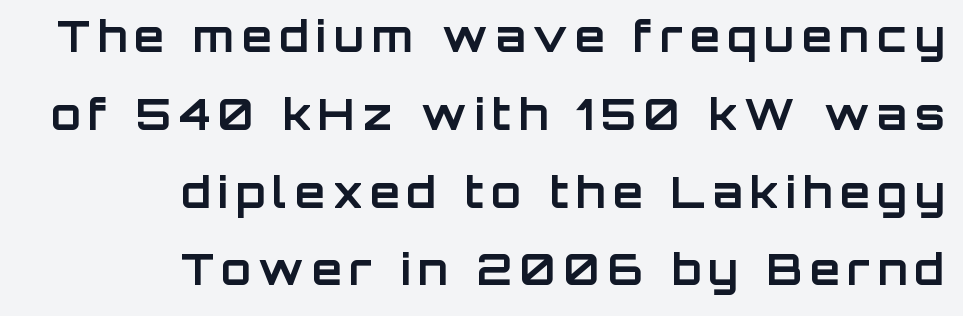
The glyphs in this specimen are sans serif. Varying glyph widths throughout — classic text-font behaviour. This is heavy type, rendered in bold. The paragraph shown leans on its right margin. No italicization has been applied; the sample stays upright.
